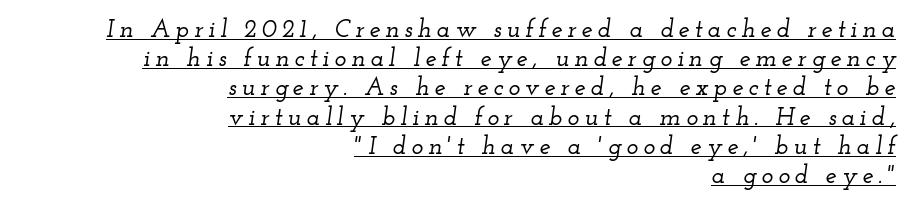
The image shows 25 px text type, italic (leaning right); set right-aligned, line spacing 1.17x, unusually wide letter spacing (+0.2 em), underlined.
